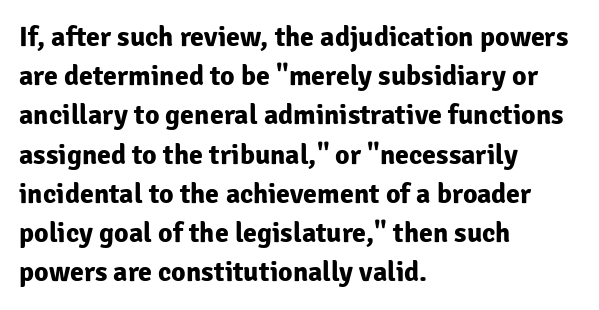
{"serif": "no", "italic": "no", "bold": "yes", "weight": "bold", "width": "normal", "stroke_contrast": "low", "x_height": "medium", "monospaced": "no", "underline": "no", "align": "left", "line_spacing": "normal", "line_spacing_ratio": 1.4, "letter_spacing": "normal", "letter_spacing_em": 0.0, "glyph_px": 28}
